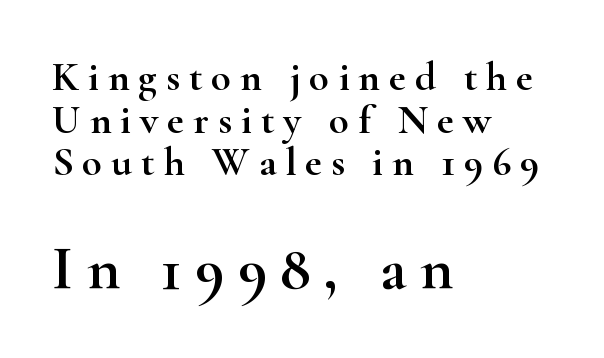
Q: Is the text italic (slanted)? A: No, it is upright.
Q: Is the typeface a serif or a sans-serif typeface? A: Serif.
Q: Is the text underlined? A: No.
Q: How is the paragraph aligned? A: Left-aligned.
Q: Is the spacing between letters normal or unusually wide? A: Unusually wide.
Q: Is the spacing between lines tight, normal or loose? A: Tight.
Q: Which block of text is set in a larger size, the first (top) or the second (bottom)? A: The second (bottom) one.
Q: Width (condensed, normal, or wide)? A: Wide.
Q: Stroke contrast? A: High.
Q: x-height? A: Small.
Q: Monospaced? A: No.
